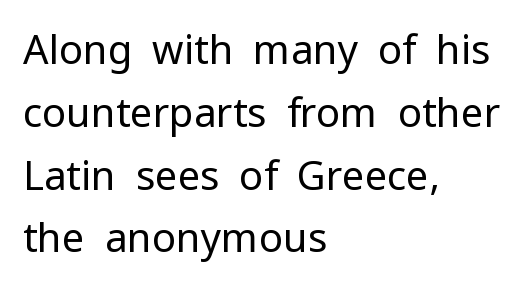
{"serif": "no", "italic": "no", "bold": "no", "weight": "regular", "width": "normal", "stroke_contrast": "low", "x_height": "medium", "monospaced": "no", "underline": "no", "align": "left", "line_spacing": "normal", "line_spacing_ratio": 1.57, "letter_spacing": "normal", "letter_spacing_em": 0.0, "glyph_px": 40}
